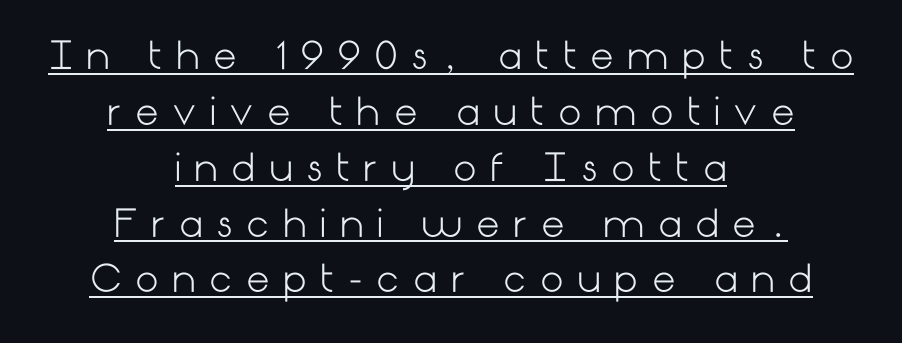
The image shows 37 px light sans-serif type, upright; set centered, normal line spacing (1.51x), unusually wide letter spacing (+0.36 em), underlined; low stroke contrast and a medium x-height.
